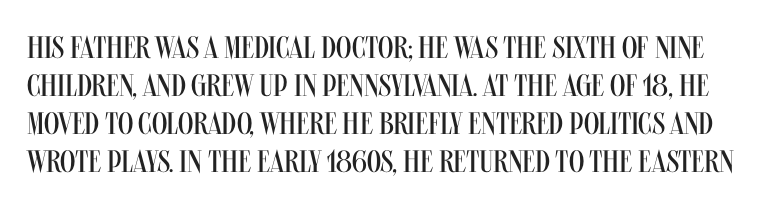
The image shows 31 px regular-weight, condensed sans-serif type, upright; set line spacing 1.23x, normal letter spacing, not underlined; medium stroke contrast and a large x-height.
